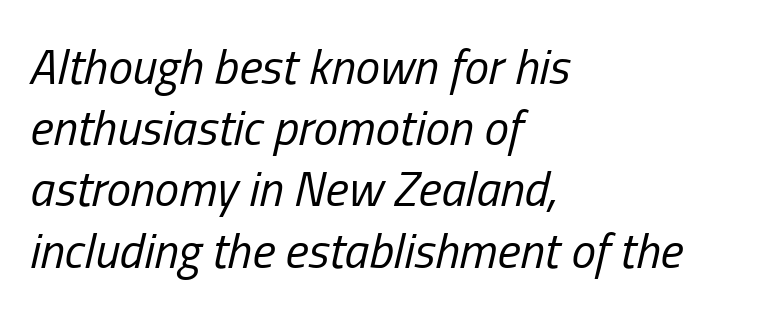
The image shows 49 px regular-weight, condensed type, italic (leaning right); set left-aligned, normal line spacing (1.25x), normal letter spacing, not underlined; low stroke contrast and a medium x-height.
